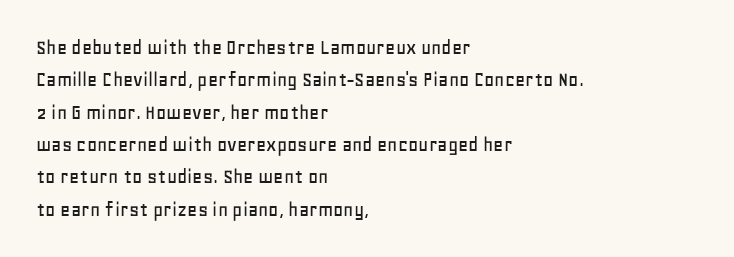
The image shows 22 px text type, upright; set left-aligned, normal line spacing (1.47x), normal letter spacing, not underlined.
